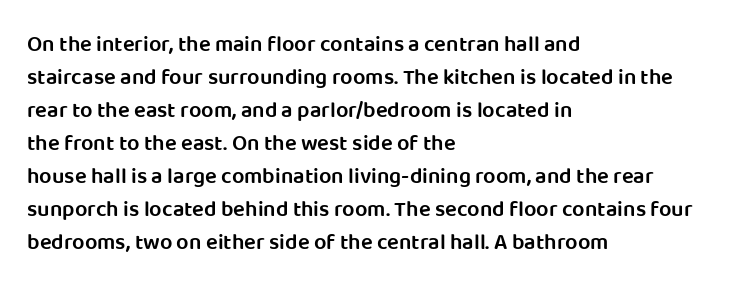
{"italic": "no", "bold": "semi", "underline": "no", "align": "left", "line_spacing": "normal", "line_spacing_ratio": 1.5, "letter_spacing": "normal", "letter_spacing_em": 0.0, "glyph_px": 22}
